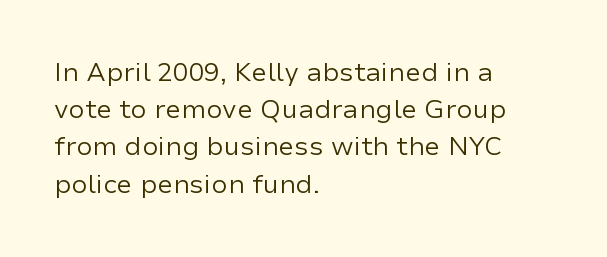
{"italic": "no", "bold": "no", "underline": "no", "align": "left", "line_spacing": "normal", "line_spacing_ratio": 1.43, "letter_spacing": "normal", "letter_spacing_em": 0.0, "glyph_px": 26}
